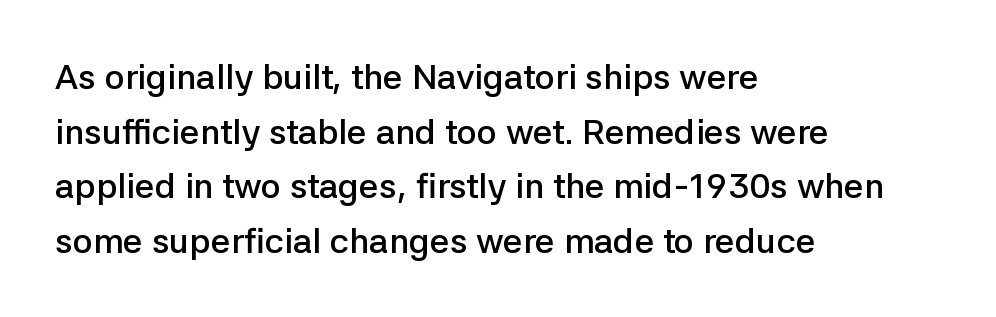
The image shows 35 px semibold sans-serif type, upright; set left-aligned, normal line spacing (1.56x), normal letter spacing, not underlined; low stroke contrast and a medium x-height.
